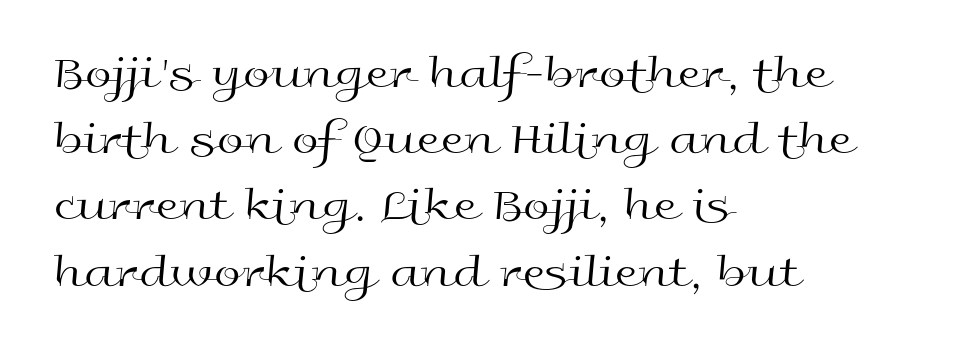
{"serif": "no", "italic": "no", "bold": "no", "weight": "regular", "width": "wide", "x_height": "medium", "monospaced": "no", "underline": "no", "align": "left", "line_spacing": "normal", "line_spacing_ratio": 1.38, "letter_spacing": "normal", "letter_spacing_em": 0.0, "glyph_px": 48}
